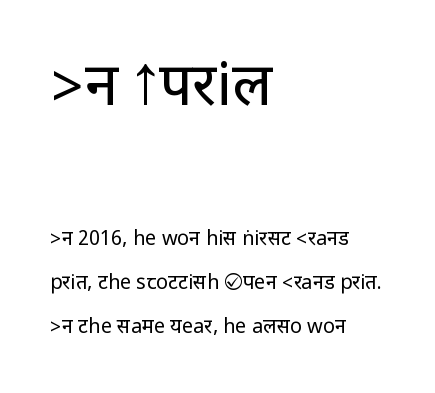
{"serif": "no", "italic": "no", "bold": "no", "weight": "regular", "width": "condensed", "stroke_contrast": "low", "underline": "no", "align": "left", "line_spacing": "loose", "line_spacing_ratio": 2.19, "letter_spacing": "normal", "letter_spacing_em": 0.0, "larger_block": "first", "size_ratio": 2.95, "glyph_px": 59}
